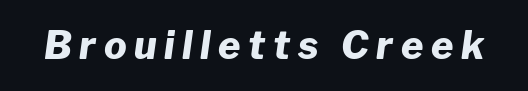
Q: Is the text bold? A: Yes.
Q: Is the text italic (slanted)? A: Yes, it leans right by about 8 degrees.
Q: Is the text underlined? A: No.
Q: Is the spacing between letters normal or unusually wide? A: Unusually wide.
Q: Width (condensed, normal, or wide)? A: Normal.
Q: Stroke contrast? A: Low.
Q: x-height? A: Medium.
Q: Monospaced? A: No.
